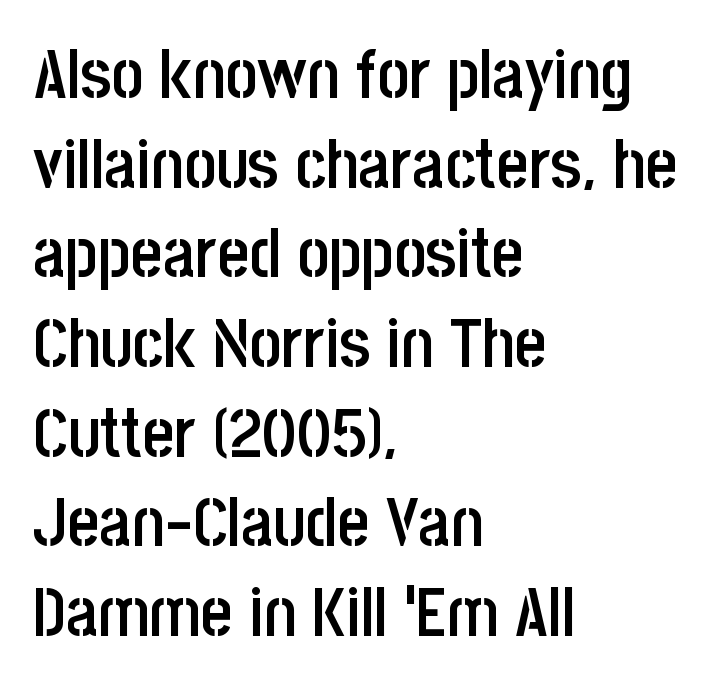
Q: Is the text bold? A: Semi-bold.
Q: Is the text italic (slanted)? A: No, it is upright.
Q: Is the typeface a serif or a sans-serif typeface? A: Sans-serif.
Q: Is the text underlined? A: No.
Q: How is the paragraph aligned? A: Left-aligned.
Q: Is the spacing between letters normal or unusually wide? A: Normal.
Q: Is the spacing between lines tight, normal or loose? A: Normal.
Q: Width (condensed, normal, or wide)? A: Condensed.
Q: Stroke contrast? A: Low.
Q: x-height? A: Large.
Q: Monospaced? A: No.
